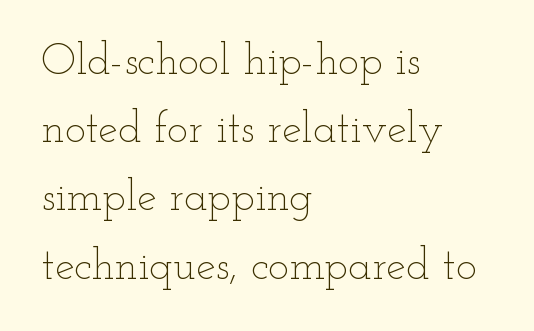
The image shows 44 px thin, wide type, upright; set left-aligned, normal line spacing (1.55x), normal letter spacing, not underlined; low stroke contrast and a small x-height.
